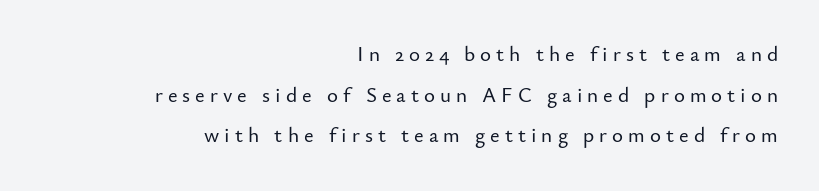
{"italic": "no", "underline": "no", "align": "right", "line_spacing": "loose", "line_spacing_ratio": 1.94, "letter_spacing": "wide", "letter_spacing_em": 0.24, "glyph_px": 21}
